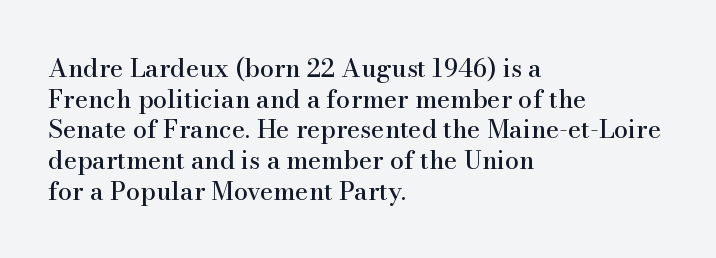
Q: Is the text italic (slanted)? A: No, it is upright.
Q: Is the text underlined? A: No.
Q: How is the paragraph aligned? A: Left-aligned.
Q: Is the spacing between letters normal or unusually wide? A: Normal.
